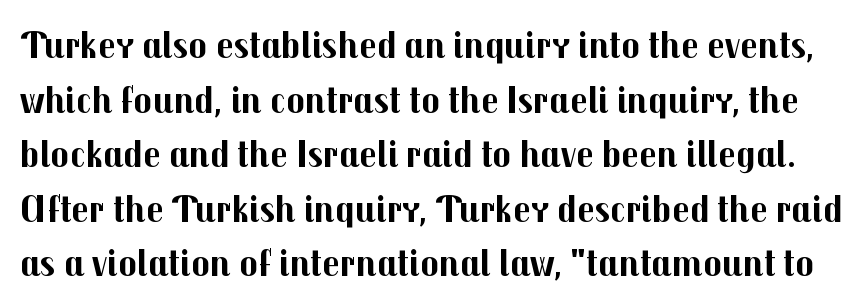
Line spacing here is normal. Spacing verdict: proportional, widths tailored to each character. Decoration check: the copy has no underline. These words are printed bold, with thick strokes throughout. Every character sits straight up, as roman type does. Honestly, the letter spacing is just normal — you wouldn't notice it.
